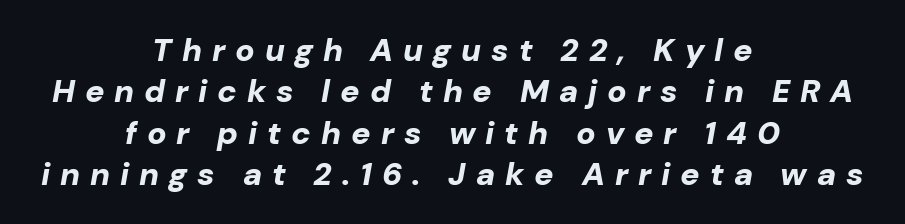
The image shows 32 px bold type, italic (leaning right); set centered, normal line spacing (1.29x), unusually wide letter spacing (+0.31 em), not underlined; low stroke contrast and a medium x-height.
